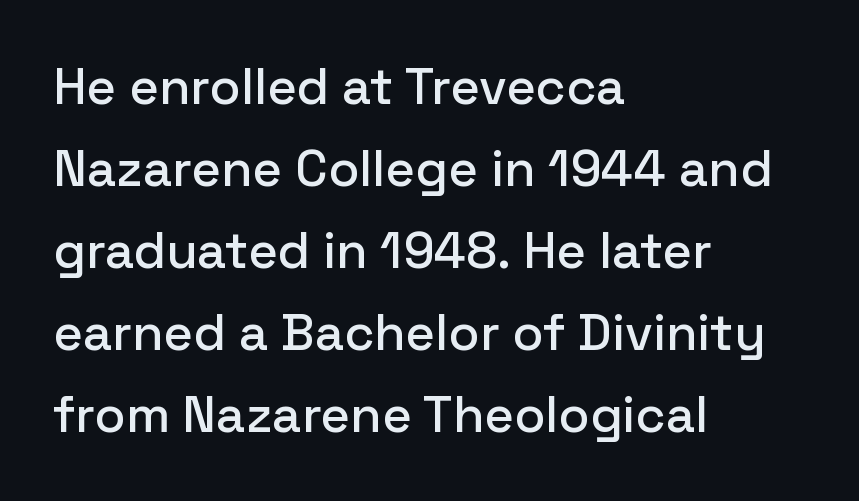
The image shows 51 px sans-serif type, upright; set left-aligned, normal line spacing (1.61x), normal letter spacing, not underlined; low stroke contrast and a medium x-height.
